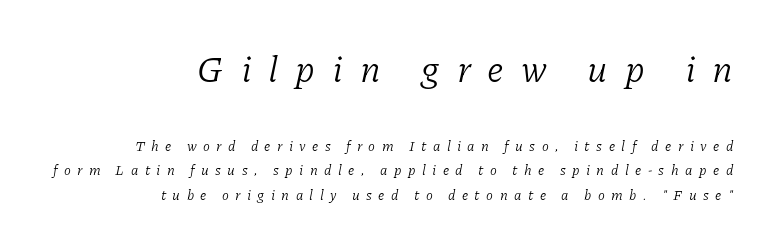
The image shows 37 px light serif type, italic (leaning right); set right-aligned, line spacing 1.76x, unusually wide letter spacing (+0.46 em), not underlined; the first (top) block is 2.64x larger; low stroke contrast and a medium x-height.
